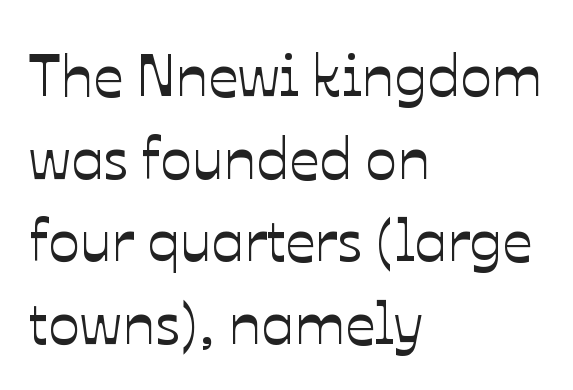
Q: Is the text italic (slanted)? A: No, it is upright.
Q: Is the text underlined? A: No.
Q: How is the paragraph aligned? A: Left-aligned.
Q: Is the spacing between letters normal or unusually wide? A: Normal.
Q: Is the spacing between lines tight, normal or loose? A: Normal.
Q: Width (condensed, normal, or wide)? A: Normal.
Q: Stroke contrast? A: Low.
Q: x-height? A: Medium.
Q: Monospaced? A: No.
